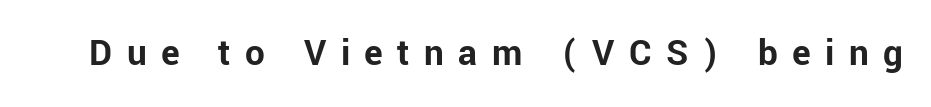
{"serif": "no", "italic": "no", "bold": "yes", "weight": "bold", "width": "normal", "stroke_contrast": "low", "x_height": "medium", "monospaced": "no", "underline": "no", "letter_spacing": "wide", "letter_spacing_em": 0.37, "glyph_px": 39}
